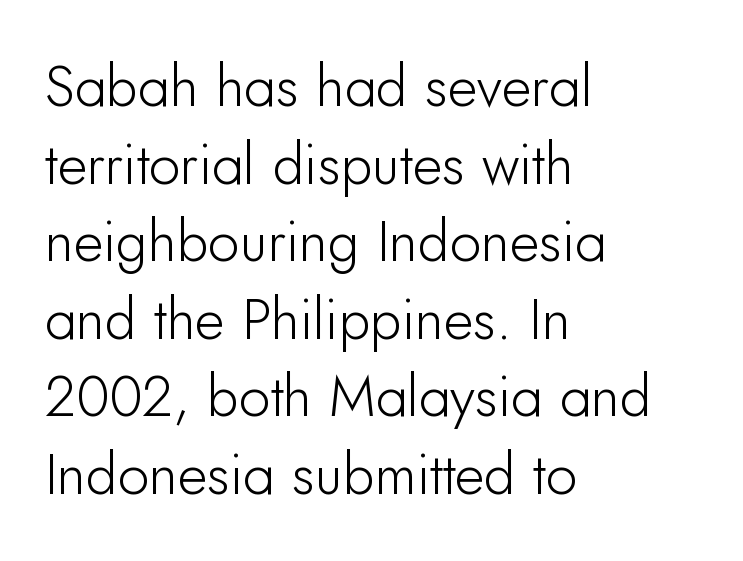
{"serif": "no", "italic": "no", "width": "normal", "stroke_contrast": "low", "x_height": "small", "monospaced": "no", "underline": "no", "align": "left", "line_spacing": "normal", "line_spacing_ratio": 1.36, "letter_spacing": "normal", "letter_spacing_em": 0.0, "glyph_px": 57}
